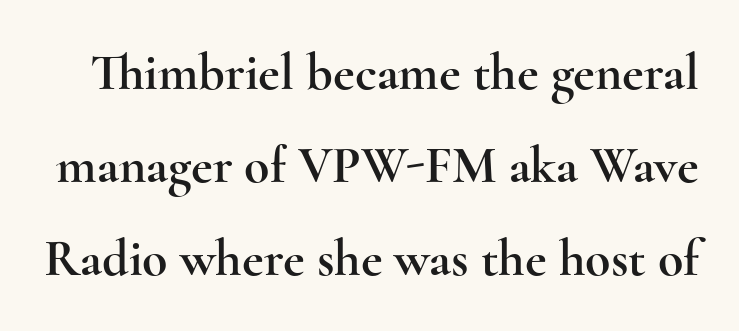
Q: Is the text italic (slanted)? A: No, it is upright.
Q: Is the typeface a serif or a sans-serif typeface? A: Serif.
Q: Is the text underlined? A: No.
Q: Is the spacing between letters normal or unusually wide? A: Normal.
Q: Width (condensed, normal, or wide)? A: Wide.
Q: x-height? A: Small.
Q: Monospaced? A: No.
